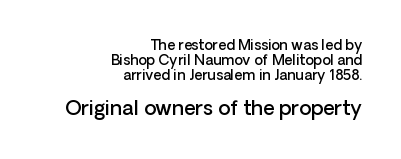
Q: Is the text bold? A: Semi-bold.
Q: Is the text italic (slanted)? A: No, it is upright.
Q: Is the text underlined? A: No.
Q: How is the paragraph aligned? A: Right-aligned.
Q: Is the spacing between letters normal or unusually wide? A: Normal.
Q: Is the spacing between lines tight, normal or loose? A: Tight.
Q: Which block of text is set in a larger size, the first (top) or the second (bottom)? A: The second (bottom) one.
